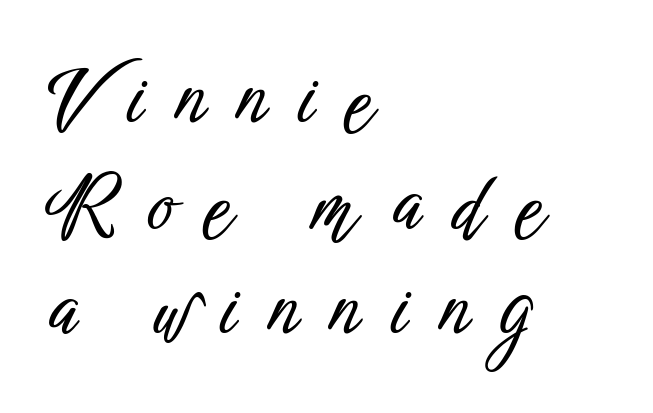
Spacing between characters has been opened up far beyond the box default. Visually the block forms a straight wall on the left and a jagged coastline on the right. Character widths vary here, with narrow letters taking less room than wide ones. The typeface chosen for these lines omits serifs. Vertically, the passage feels balanced, rows spaced as you'd expect.
